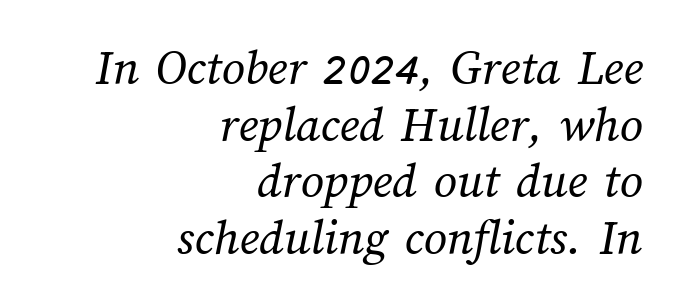
The image shows 51 px regular-weight type; set right-aligned, tight line spacing (1.11x), normal letter spacing, not underlined; medium stroke contrast and a medium x-height.
